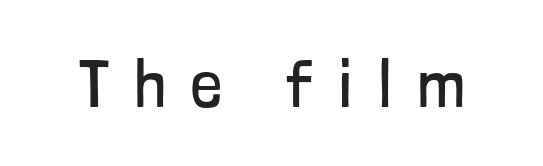
Q: Is the text bold? A: No.
Q: Is the text italic (slanted)? A: No, it is upright.
Q: Is the typeface a serif or a sans-serif typeface? A: Sans-serif.
Q: Is the text underlined? A: No.
Q: Is the spacing between letters normal or unusually wide? A: Unusually wide.
Q: Width (condensed, normal, or wide)? A: Condensed.
Q: Stroke contrast? A: Low.
Q: x-height? A: Medium.
Q: Monospaced? A: No.
